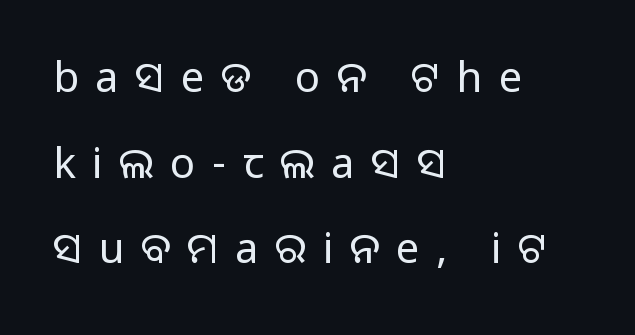
The image shows 42 px regular-weight sans-serif type, upright; set left-aligned, loose line spacing (2.04x), unusually wide letter spacing (+0.39 em), not underlined; low stroke contrast and a large x-height.
